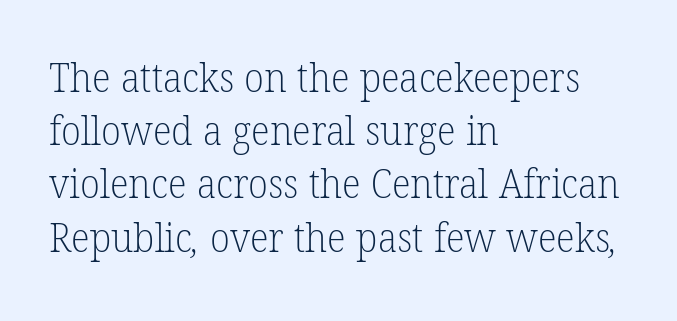
The image shows 40 px light serif type; set left-aligned, normal line spacing (1.33x), normal letter spacing, not underlined; low stroke contrast and a medium x-height.
